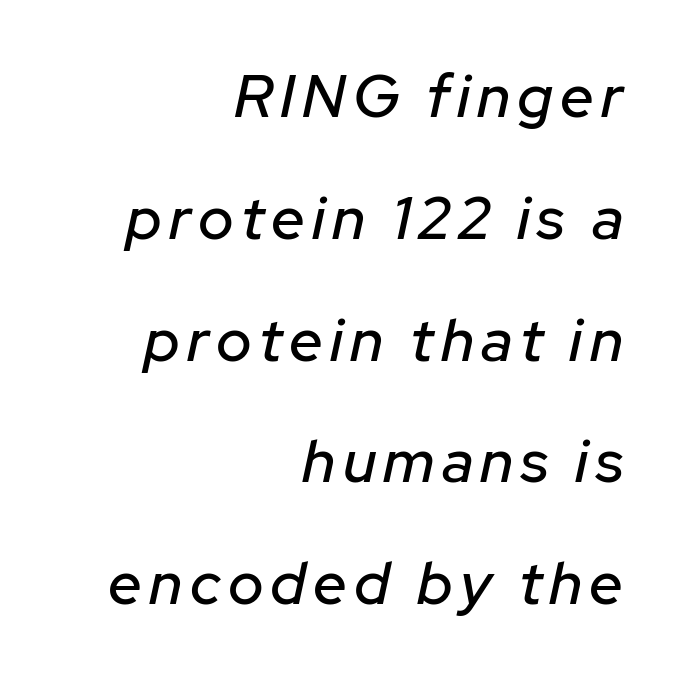
Q: Is the text italic (slanted)? A: Yes, it leans right by about 12 degrees.
Q: Is the text underlined? A: No.
Q: How is the paragraph aligned? A: Right-aligned.
Q: Is the spacing between lines tight, normal or loose? A: Loose.
Q: Width (condensed, normal, or wide)? A: Normal.
Q: Stroke contrast? A: Low.
Q: x-height? A: Medium.
Q: Monospaced? A: No.
